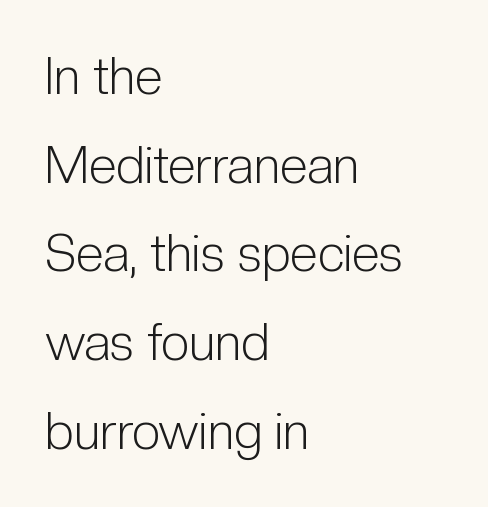
Q: Is the text bold? A: No.
Q: Is the text italic (slanted)? A: No, it is upright.
Q: Is the typeface a serif or a sans-serif typeface? A: Sans-serif.
Q: Is the text underlined? A: No.
Q: How is the paragraph aligned? A: Left-aligned.
Q: Is the spacing between letters normal or unusually wide? A: Normal.
Q: Width (condensed, normal, or wide)? A: Condensed.
Q: Stroke contrast? A: Low.
Q: x-height? A: Medium.
Q: Monospaced? A: No.
